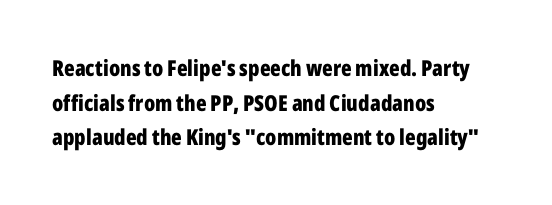
Q: Is the text bold? A: Yes.
Q: Is the text italic (slanted)? A: No, it is upright.
Q: Is the text underlined? A: No.
Q: How is the paragraph aligned? A: Left-aligned.
Q: Is the spacing between letters normal or unusually wide? A: Normal.
Q: Is the spacing between lines tight, normal or loose? A: Normal.
